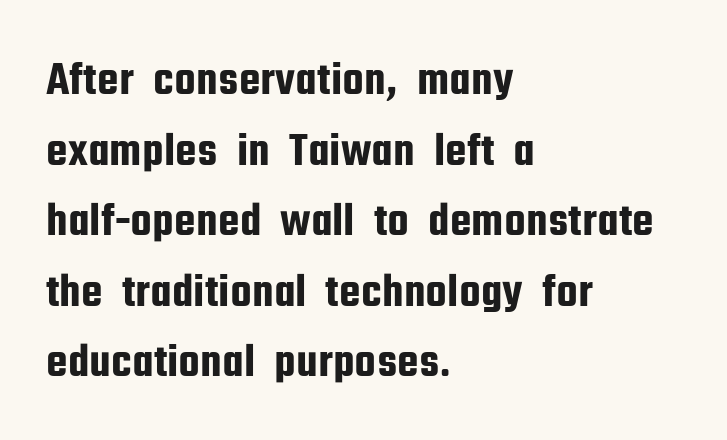
{"serif": "no", "italic": "no", "width": "condensed", "stroke_contrast": "low", "x_height": "medium", "monospaced": "no", "underline": "no", "align": "left", "line_spacing": "normal", "line_spacing_ratio": 1.47, "letter_spacing": "normal", "letter_spacing_em": 0.0, "glyph_px": 48}
